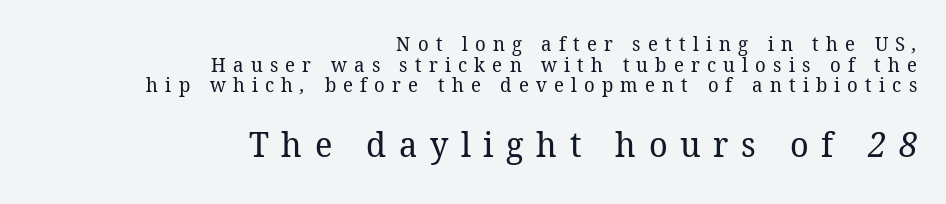
Size contrast runs from small at the top to large at the bottom. These glyphs show unthickened strokes, regular width or finer. To sum up the face: it has serifs. Is this a fixed-width face? No — the glyphs have proportional, varying widths.
